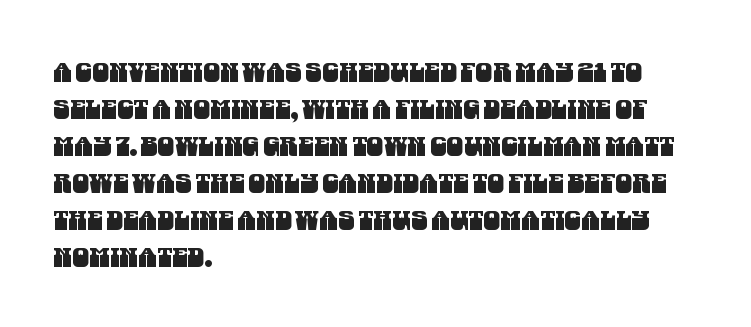
The image shows 27 px text type; set left-aligned, normal line spacing (1.37x), normal letter spacing, not underlined.
